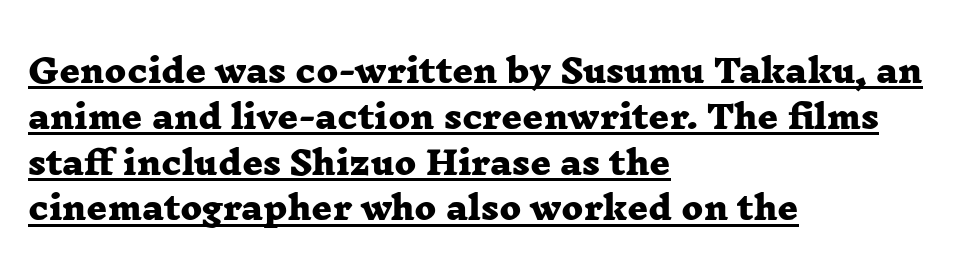
{"serif": "yes", "bold": "yes", "weight": "heavy", "width": "wide", "stroke_contrast": "low", "x_height": "medium", "monospaced": "no", "underline": "yes", "align": "left", "line_spacing": "normal", "line_spacing_ratio": 1.43, "letter_spacing": "normal", "letter_spacing_em": 0.0, "glyph_px": 32}
